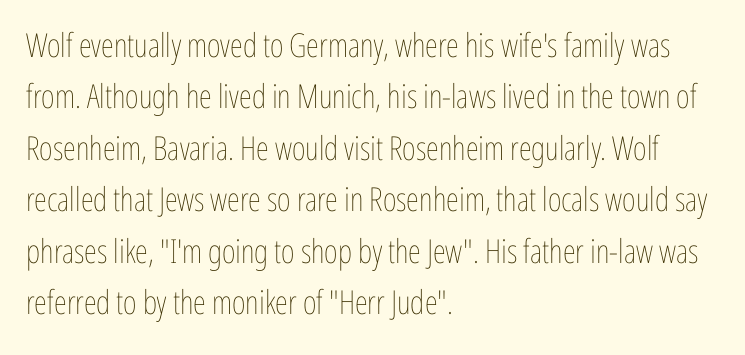
{"italic": "no", "bold": "no", "weight": "thin", "width": "condensed", "stroke_contrast": "low", "x_height": "medium", "monospaced": "no", "underline": "no", "align": "left", "line_spacing": "normal", "line_spacing_ratio": 1.56, "letter_spacing": "normal", "letter_spacing_em": 0.0, "glyph_px": 33}
